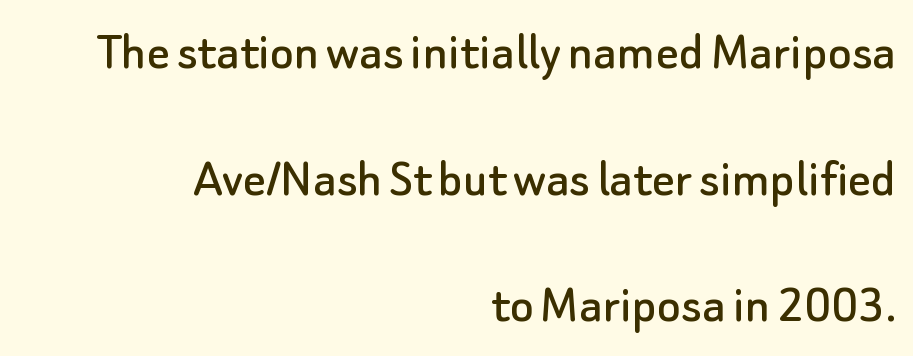
Is there much room between lines? Yes — plenty of vertical air separates them. Is the block centered? No — it sits flush against the right margin. The letters advance in unequal steps, a hallmark of proportional type. Any mark beneath the type? The region is blank. The specimen reads as upright at a glance. Unlike a traditional serif, this face leaves its strokes unadorned.
